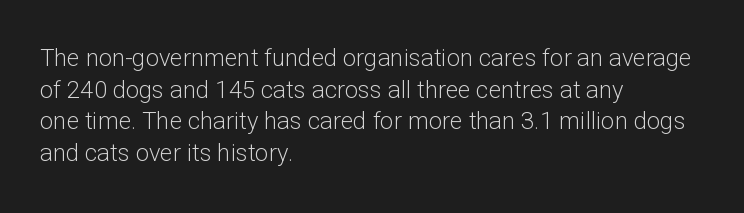
Q: Is the text bold? A: No.
Q: Is the text italic (slanted)? A: No, it is upright.
Q: Is the text underlined? A: No.
Q: How is the paragraph aligned? A: Left-aligned.
Q: Is the spacing between letters normal or unusually wide? A: Normal.
Q: Is the spacing between lines tight, normal or loose? A: Normal.
